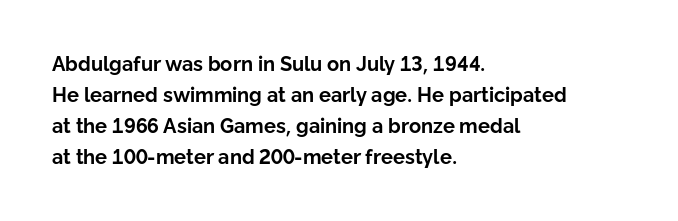
Q: Is the text bold? A: Yes.
Q: Is the text italic (slanted)? A: No, it is upright.
Q: Is the text underlined? A: No.
Q: How is the paragraph aligned? A: Left-aligned.
Q: Is the spacing between letters normal or unusually wide? A: Normal.
Q: Is the spacing between lines tight, normal or loose? A: Normal.
